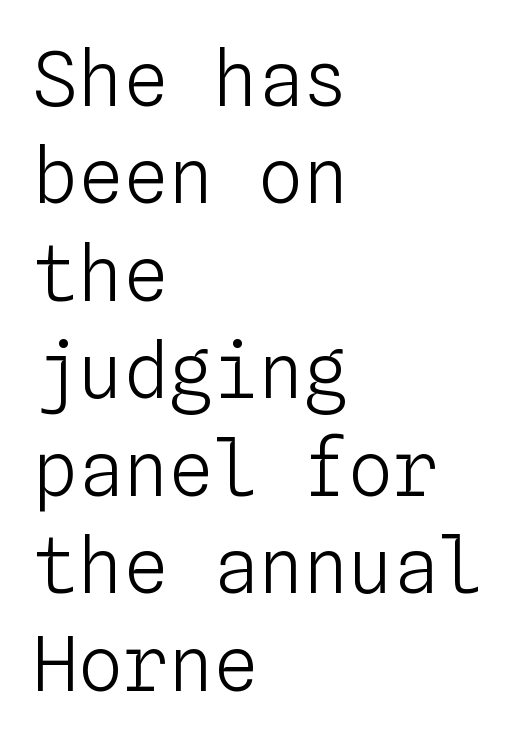
Q: Is the text bold? A: No.
Q: Is the text italic (slanted)? A: No, it is upright.
Q: Is the text underlined? A: No.
Q: How is the paragraph aligned? A: Left-aligned.
Q: Is the spacing between letters normal or unusually wide? A: Normal.
Q: Is the spacing between lines tight, normal or loose? A: Normal.
Q: Width (condensed, normal, or wide)? A: Normal.
Q: Stroke contrast? A: Low.
Q: x-height? A: Medium.
Q: Monospaced? A: Yes.
